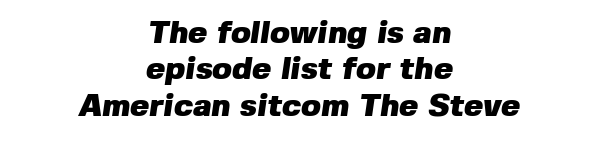
This sample is center-justified, so both line endings float freely. Vertically, the passage feels compressed, each row crowding the next. No word sits above an underline. The face used here is proportionally spaced, like ordinary book or web type.
